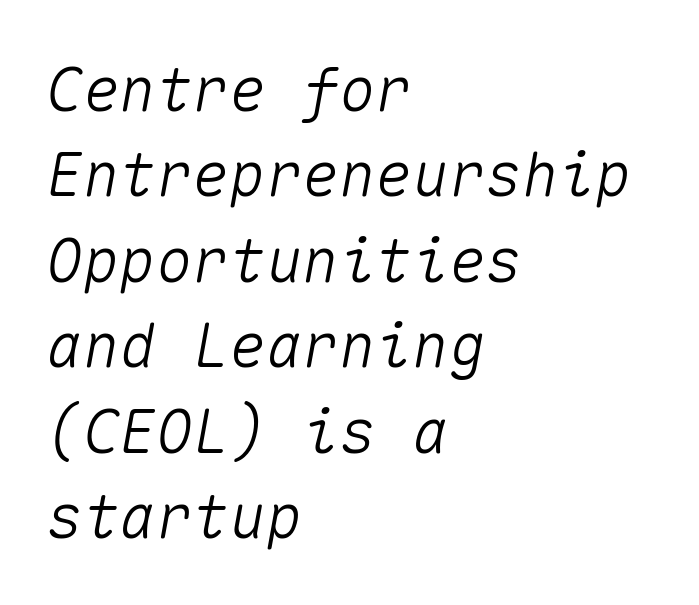
The image shows 61 px text type, italic (leaning right), monospaced; set left-aligned, normal line spacing (1.4x), normal letter spacing, not underlined; medium stroke contrast and a medium x-height.
